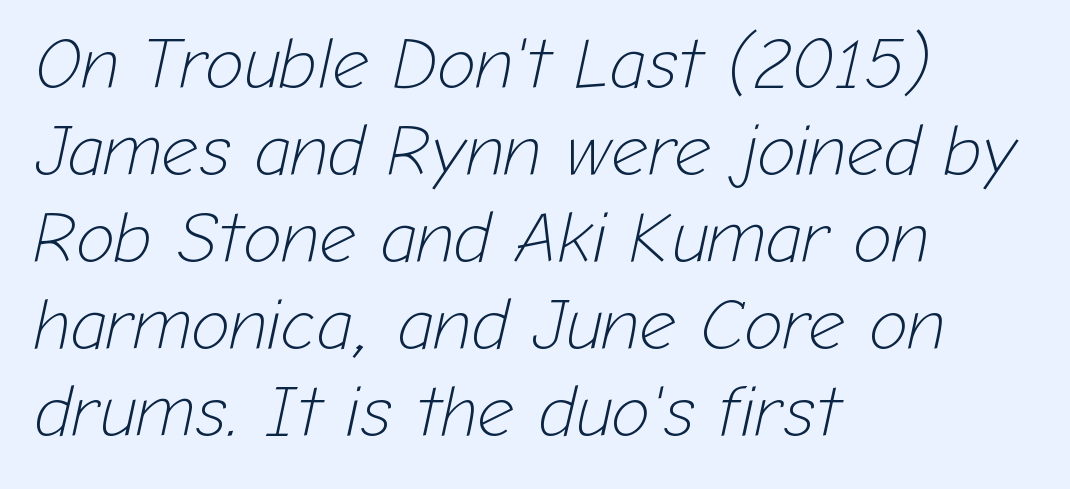
The image shows 72 px light type, italic (leaning right); set left-aligned, line spacing 1.21x, normal letter spacing, not underlined; low stroke contrast and a medium x-height.
